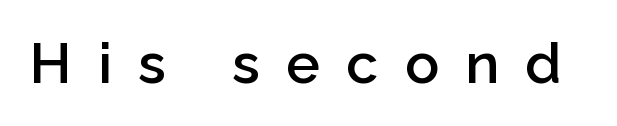
{"serif": "no", "italic": "no", "bold": "semi", "weight": "semibold", "width": "normal", "stroke_contrast": "low", "x_height": "medium", "monospaced": "no", "underline": "no", "letter_spacing": "wide", "letter_spacing_em": 0.46, "glyph_px": 57}
